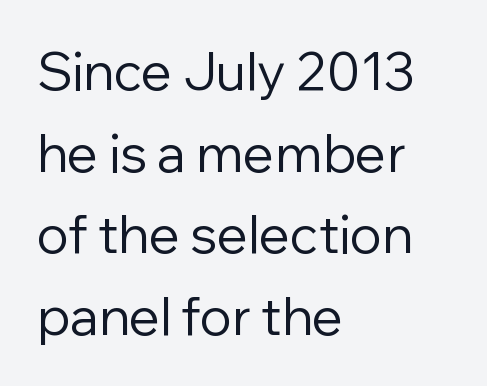
The image shows 52 px regular-weight sans-serif type, upright; set left-aligned, normal line spacing (1.57x), normal letter spacing, not underlined; low stroke contrast and a medium x-height.
